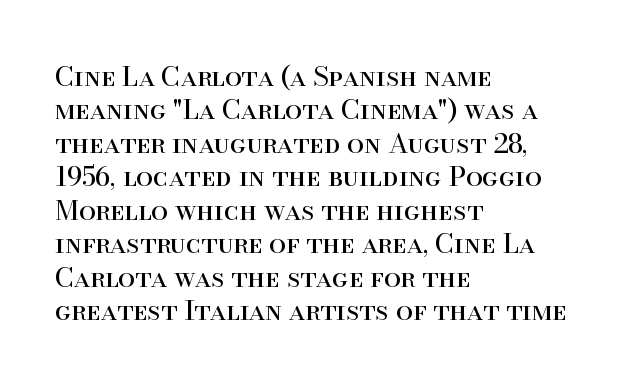
The image shows 27 px text type, upright; set left-aligned, line spacing 1.24x, normal letter spacing, not underlined.
